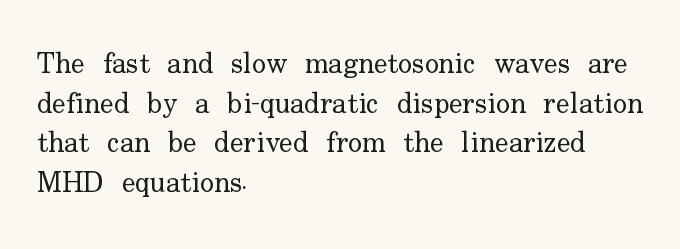
What stands out about the letter spacing? Nothing — it is the standard amount. The paragraph shown leans on its left margin. The face used here is proportionally spaced, like ordinary book or web type. Does the type have serifs? Yes, each stem ends in a small foot. Only glyphs here, with clear space below each row. Unlike italic type, these characters show no tilt at all.
